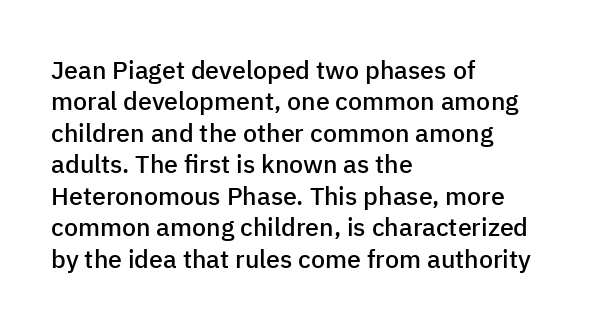
The image shows 25 px text type, upright; set left-aligned, normal line spacing (1.26x), normal letter spacing, not underlined.
